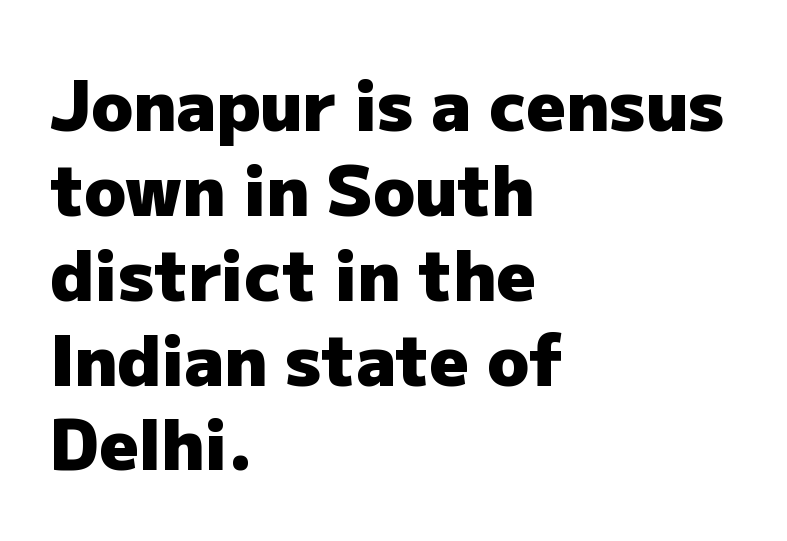
Q: Is the text bold? A: Yes.
Q: Is the text italic (slanted)? A: No, it is upright.
Q: Is the typeface a serif or a sans-serif typeface? A: Sans-serif.
Q: Is the text underlined? A: No.
Q: How is the paragraph aligned? A: Left-aligned.
Q: Is the spacing between letters normal or unusually wide? A: Normal.
Q: Width (condensed, normal, or wide)? A: Normal.
Q: Stroke contrast? A: Low.
Q: x-height? A: Medium.
Q: Monospaced? A: No.
